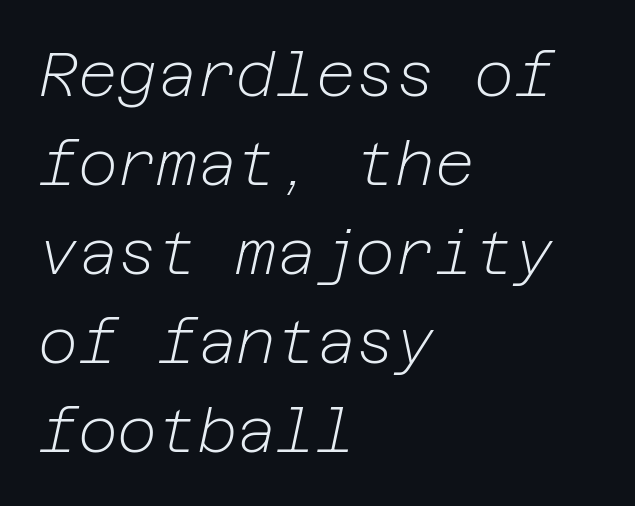
{"italic": "yes", "lean": "right", "slant_degrees": 12, "bold": "no", "weight": "light", "width": "normal", "stroke_contrast": "low", "x_height": "medium", "underline": "no", "align": "left", "line_spacing": "normal", "line_spacing_ratio": 1.46, "letter_spacing": "normal", "letter_spacing_em": 0.0, "glyph_px": 61}
